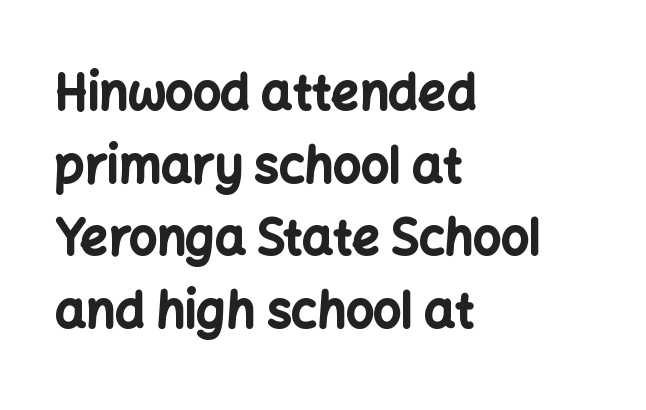
Successive baselines arrive at the customary interval. Has an underline been added? It has not. Examine the stroke ends and you'll find no serifs. Is this a fixed-width face? No — the glyphs have proportional, varying widths. The type is set solid horizontally, with unmodified tracking. Posture: straight, roman, zero tilt.
